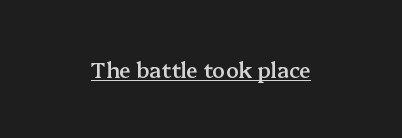
The image shows 21 px text type, upright; set centered, normal letter spacing, underlined.
